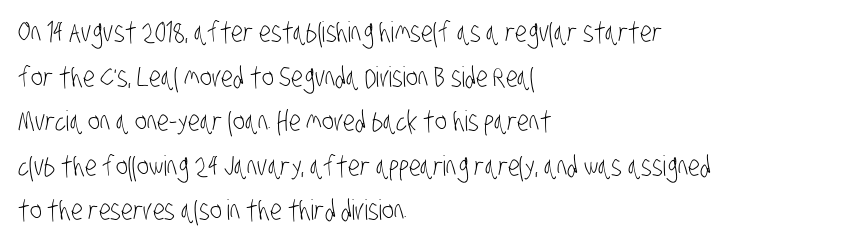
{"serif": "no", "bold": "no", "weight": "light", "width": "condensed", "stroke_contrast": "low", "x_height": "large", "monospaced": "no", "underline": "no", "align": "left", "line_spacing": "normal", "line_spacing_ratio": 1.59, "letter_spacing": "normal", "letter_spacing_em": 0.0, "glyph_px": 28}
